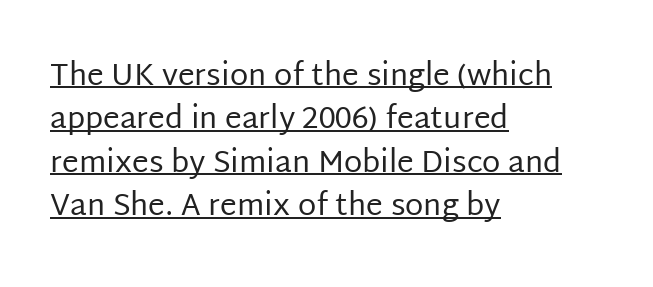
The image shows 30 px regular-weight sans-serif type, upright; set left-aligned, normal line spacing (1.45x), normal letter spacing, underlined; low stroke contrast and a large x-height.
